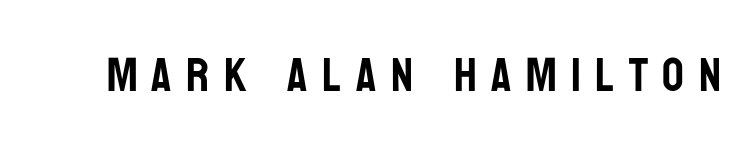
Q: Is the text italic (slanted)? A: No, it is upright.
Q: Is the typeface a serif or a sans-serif typeface? A: Sans-serif.
Q: Is the text underlined? A: No.
Q: Is the spacing between letters normal or unusually wide? A: Unusually wide.
Q: Width (condensed, normal, or wide)? A: Condensed.
Q: Stroke contrast? A: Low.
Q: x-height? A: Large.
Q: Monospaced? A: No.
